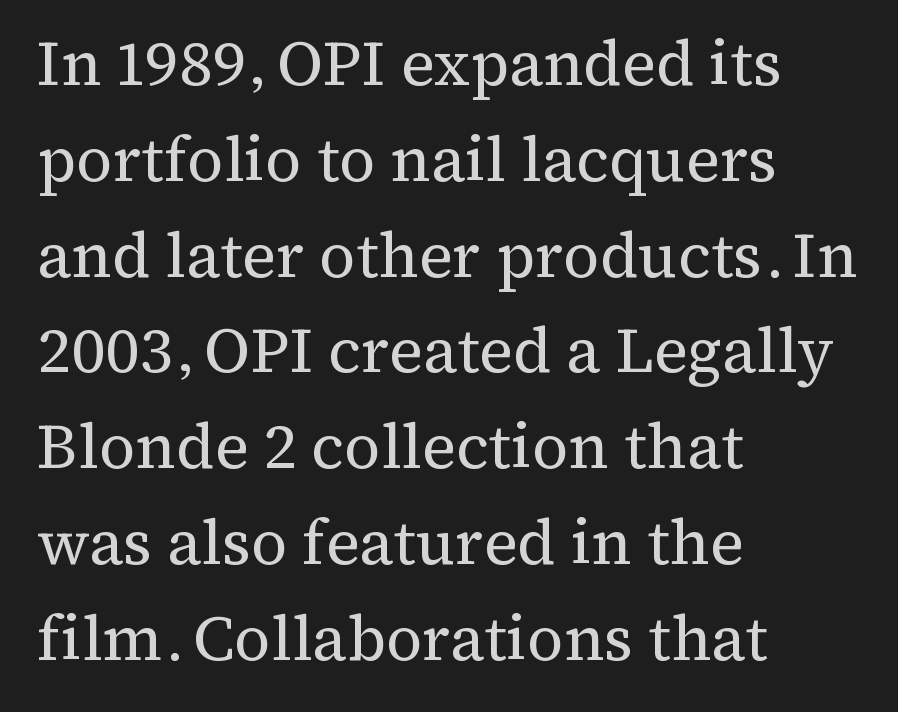
The image shows 63 px regular-weight serif type, upright; set left-aligned, normal line spacing (1.52x), normal letter spacing, not underlined; medium stroke contrast and a medium x-height.
